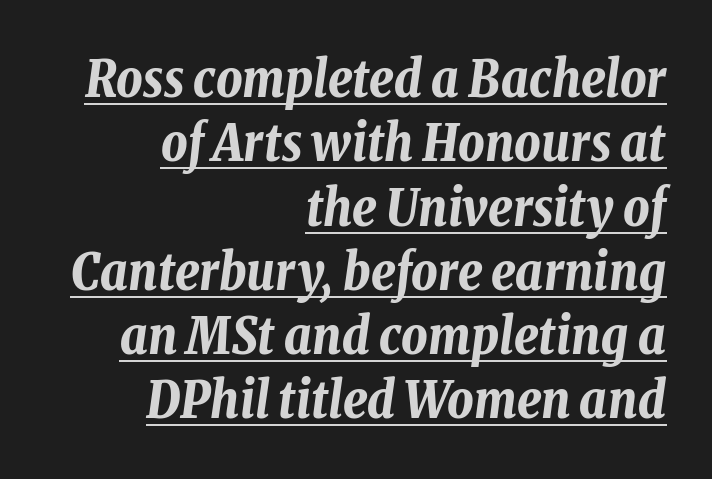
{"italic": "yes", "lean": "right", "slant_degrees": 8, "bold": "yes", "weight": "bold", "width": "condensed", "stroke_contrast": "low", "x_height": "medium", "monospaced": "no", "underline": "yes", "align": "right", "line_spacing": "normal", "line_spacing_ratio": 1.26, "letter_spacing": "normal", "letter_spacing_em": 0.0, "glyph_px": 51}
